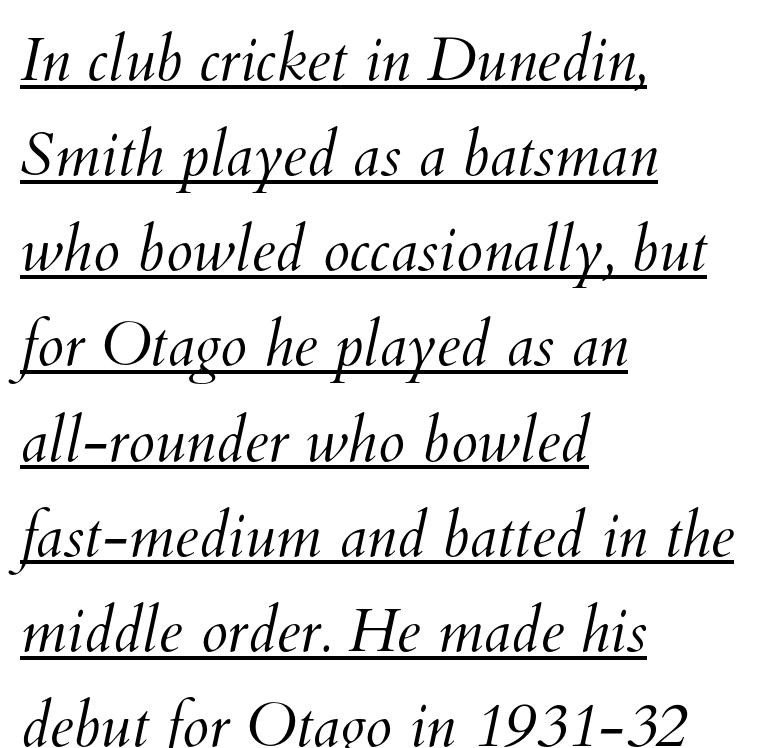
Varying glyph widths throughout — classic text-font behaviour. Nothing unusual about the tracking: characters are spaced as the font intends. Is there an underline? Yes — a line sits under the letters. If you measured baseline to baseline, you'd find a middling distance. Notice how the passage keeps a crisp vertical edge on the left only.
